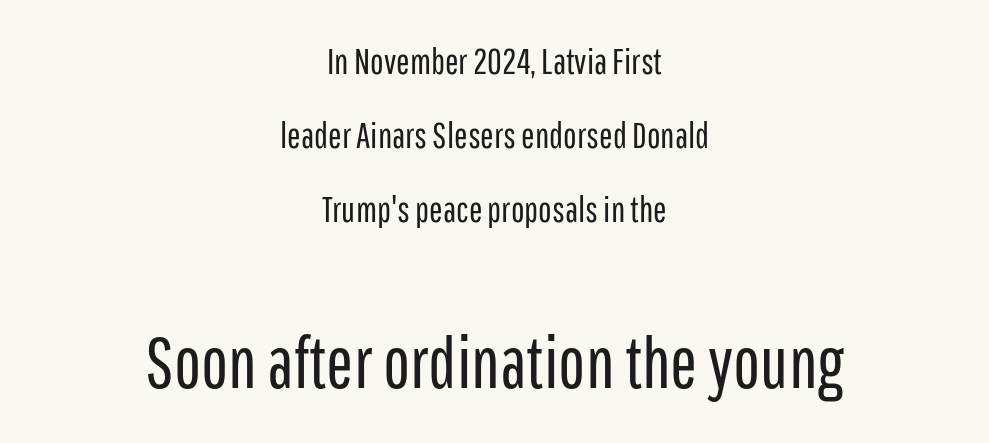
{"serif": "no", "italic": "no", "bold": "no", "weight": "regular", "width": "condensed", "stroke_contrast": "low", "x_height": "medium", "monospaced": "no", "underline": "no", "align": "center", "line_spacing": "loose", "line_spacing_ratio": 2.06, "letter_spacing": "normal", "letter_spacing_em": 0.0, "larger_block": "second", "size_ratio": 2.0, "glyph_px": 72}
